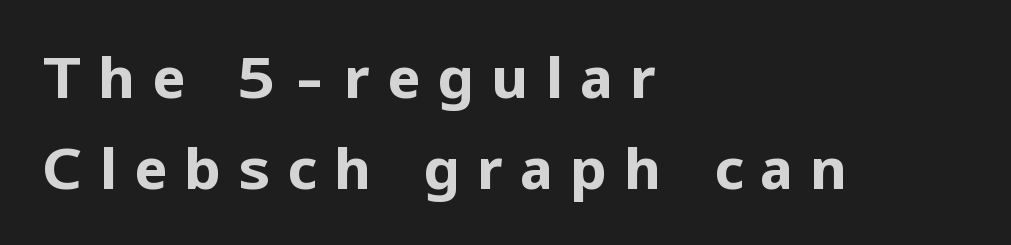
{"serif": "no", "italic": "no", "bold": "yes", "weight": "bold", "width": "normal", "stroke_contrast": "low", "x_height": "medium", "monospaced": "no", "underline": "no", "align": "left", "line_spacing": "normal", "line_spacing_ratio": 1.6, "letter_spacing": "wide", "letter_spacing_em": 0.29, "glyph_px": 57}
